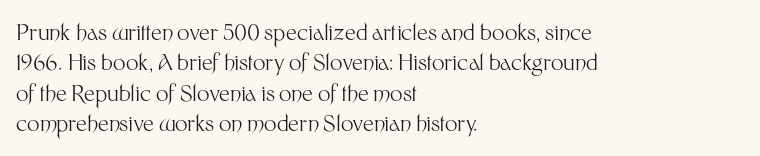
The image shows 22 px text type, upright; set left-aligned, normal line spacing (1.38x), normal letter spacing, not underlined.
